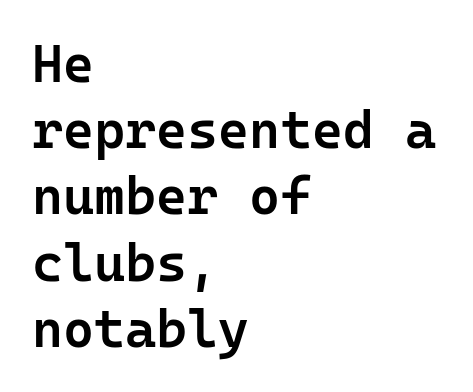
{"serif": "no", "italic": "no", "bold": "semi", "weight": "semibold", "width": "normal", "stroke_contrast": "low", "x_height": "medium", "monospaced": "yes", "underline": "no", "align": "left", "line_spacing": "normal", "line_spacing_ratio": 1.25, "letter_spacing": "normal", "letter_spacing_em": 0.0, "glyph_px": 53}
